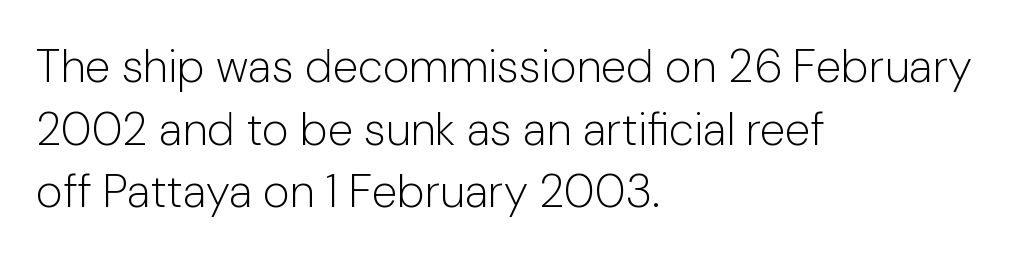
{"serif": "no", "italic": "no", "bold": "no", "weight": "light", "width": "normal", "stroke_contrast": "low", "x_height": "medium", "monospaced": "no", "underline": "no", "align": "left", "line_spacing": "normal", "line_spacing_ratio": 1.36, "letter_spacing": "normal", "letter_spacing_em": 0.0, "glyph_px": 46}
